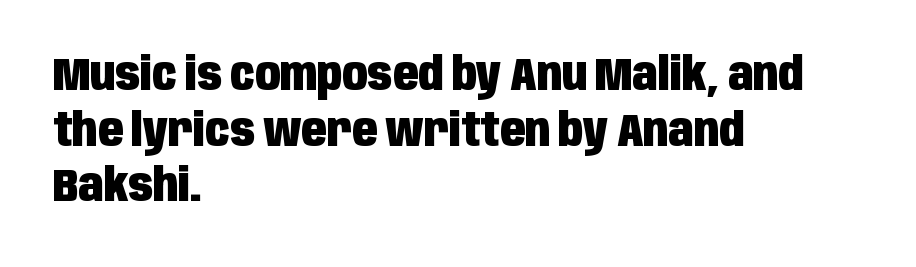
The rendering anchors every line to the left-hand side. This rendering leaves character spacing at its baseline value. The face used here has the dense, thick strokes of a bold. Quick note: underline off. The passage shown is typed in a proportional face where columns would drift. Nope, no serifs anywhere on these letters.
